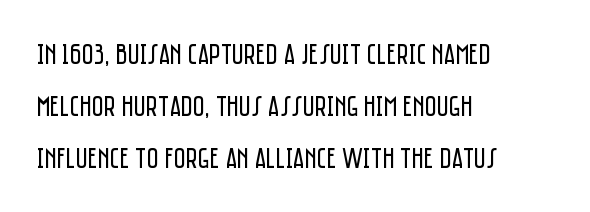
Q: Is the text bold? A: No.
Q: Is the text italic (slanted)? A: No, it is upright.
Q: Is the typeface a serif or a sans-serif typeface? A: Sans-serif.
Q: Is the text underlined? A: No.
Q: How is the paragraph aligned? A: Left-aligned.
Q: Is the spacing between letters normal or unusually wide? A: Normal.
Q: Width (condensed, normal, or wide)? A: Condensed.
Q: Stroke contrast? A: Low.
Q: x-height? A: Large.
Q: Monospaced? A: No.
